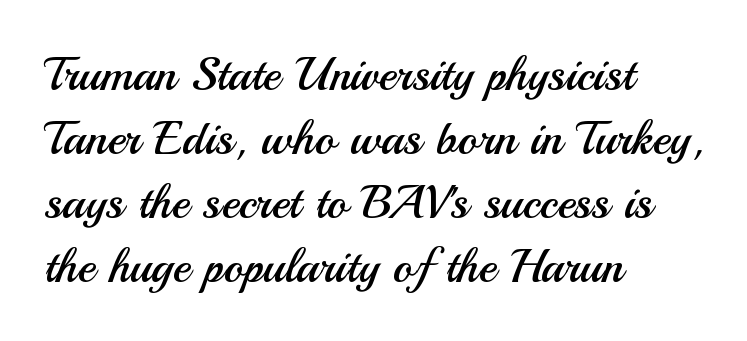
No letter is thick-stroked: the sample isn't bold. Vertical spacing — default. Compared with a centered layout, this one pins lines to the left instead. The line texture is even and compact thanks to regular tracking.
